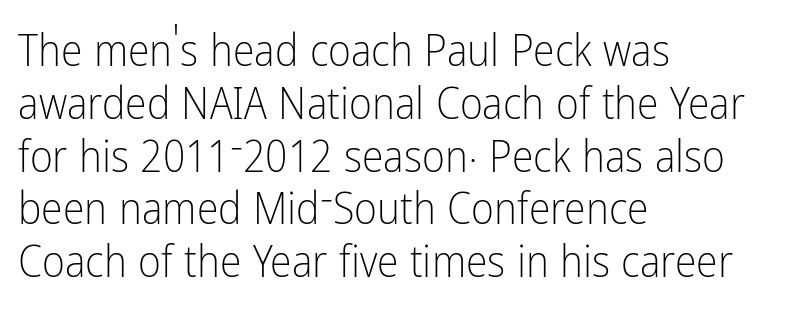
Designer's note — italics off, roman on. Default kerning and tracking; the words read as compact shapes. Alignment: flush left. Stroke mass is kept to a normal reading level or below. Bare-footed words on every line. Looks like regular typesetting: each glyph gets only the width it needs.
